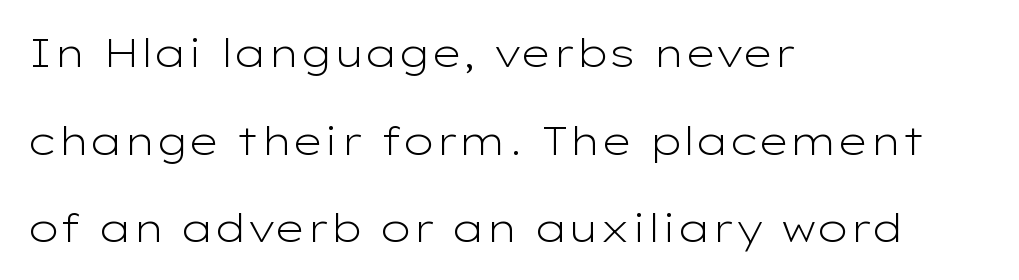
The glyphs are unaccompanied by any horizontal stroke below them. Varying glyph widths throughout — classic text-font behaviour. Each word holds together tightly as a unit, with standard inter-letter gaps. Teacher's note: observe the even left margin — that is flush-left alignment.
